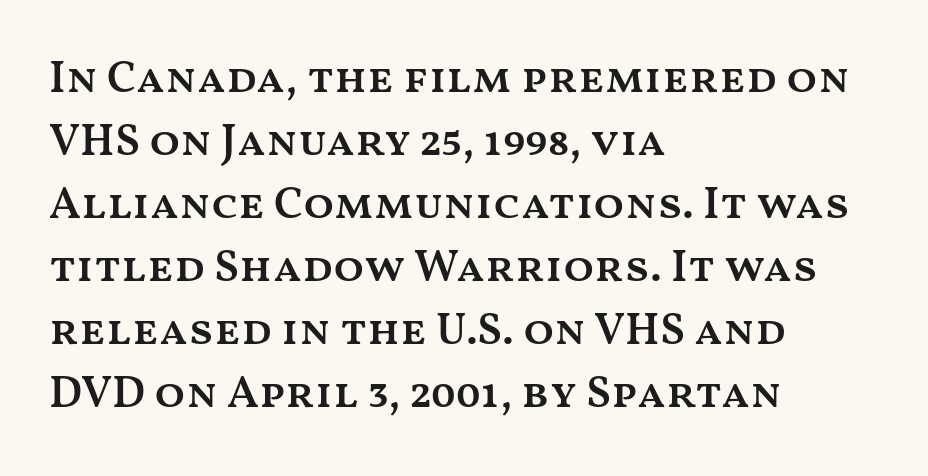
Q: Is the text bold? A: Semi-bold.
Q: Is the text italic (slanted)? A: No, it is upright.
Q: Is the text underlined? A: No.
Q: How is the paragraph aligned? A: Left-aligned.
Q: Is the spacing between letters normal or unusually wide? A: Normal.
Q: Is the spacing between lines tight, normal or loose? A: Normal.
Q: Width (condensed, normal, or wide)? A: Wide.
Q: Stroke contrast? A: Medium.
Q: x-height? A: Medium.
Q: Monospaced? A: No.
